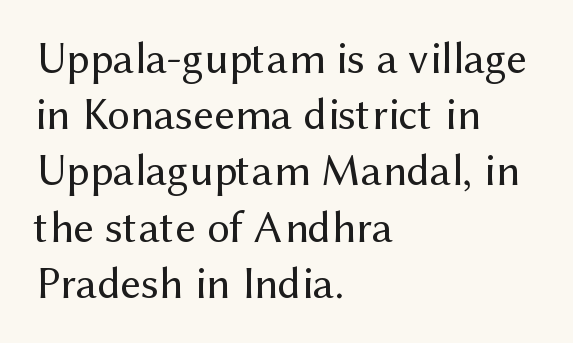
The words here are not underlined. Compared with a centered layout, this one pins lines to the left instead. The leading is moderate, giving the passage an even texture. Examine the stroke ends and you'll find no serifs. No extra ink here — the face is not bold. Honestly, the letter spacing is just normal — you wouldn't notice it.
